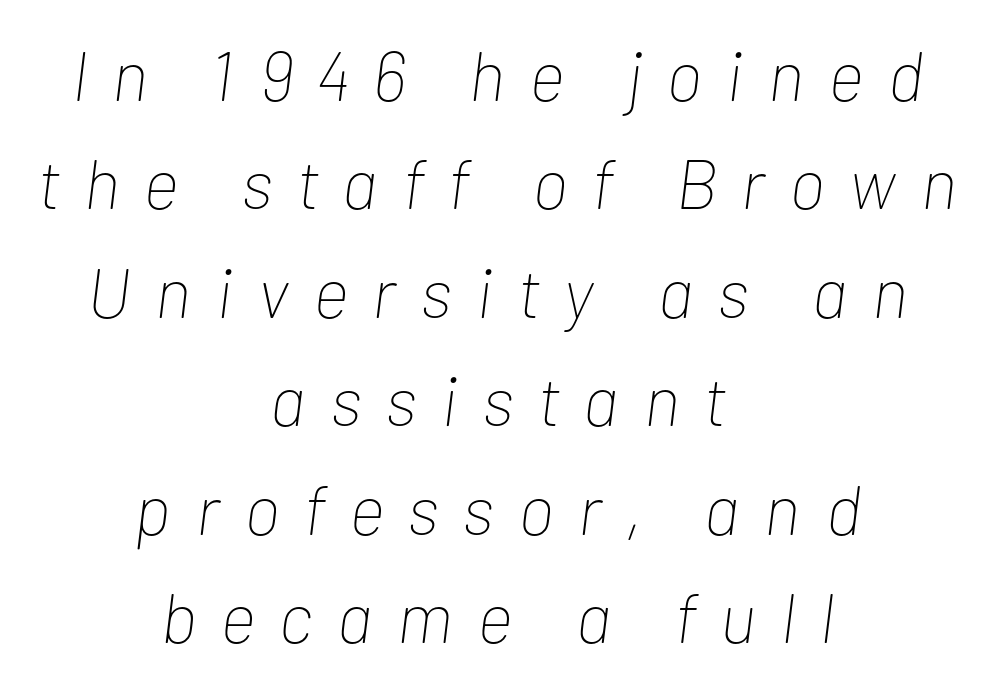
Observe the lean: these are italic letterforms. If you measured baseline to baseline, you'd find a middling distance. Leftover space on each line is divided equally before and after the words. Character widths vary here, with narrow letters taking less room than wide ones. The words here are not underlined. The weight tops out at a normal text grade.
